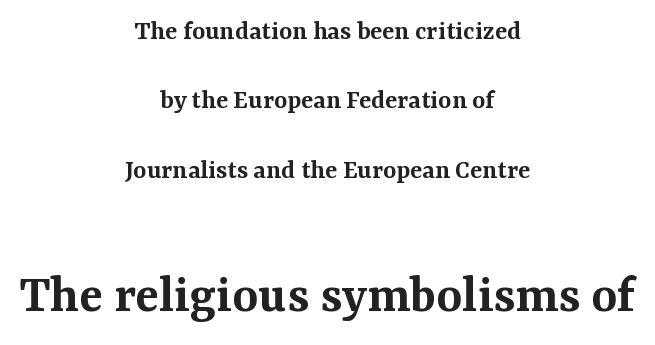
{"serif": "yes", "italic": "no", "bold": "semi", "weight": "semibold", "width": "normal", "stroke_contrast": "medium", "x_height": "medium", "monospaced": "no", "underline": "no", "align": "center", "line_spacing": "loose", "line_spacing_ratio": 2.48, "letter_spacing": "normal", "letter_spacing_em": 0.0, "larger_block": "second", "size_ratio": 1.96, "glyph_px": 55}
